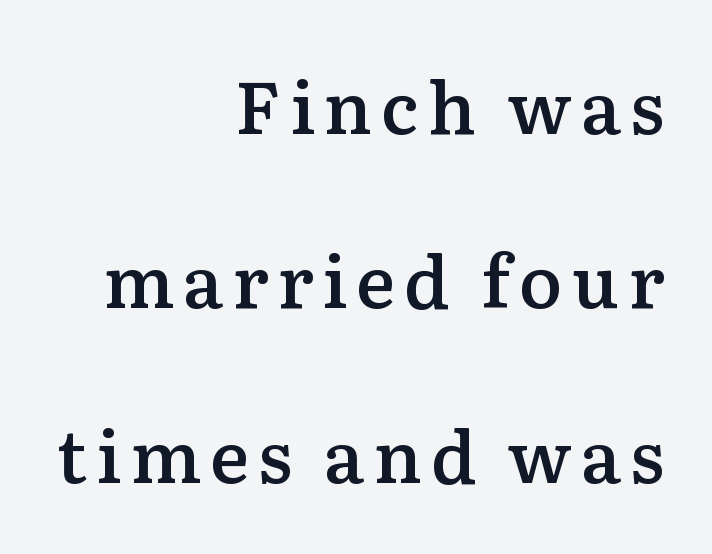
Yep, those are serifs on the letters. Varying glyph widths throughout — classic text-font behaviour. A semibold gives these letters moderate extra thickness, short of bold. Vertical strokes here are truly vertical.
